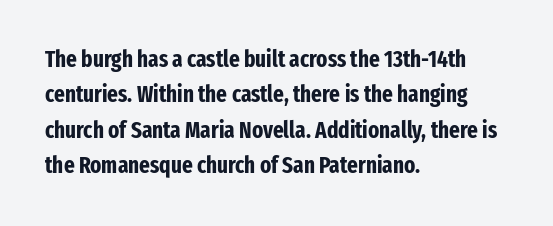
The strip under each line holds only bare page. The designer left line spacing at the default. Typeset ragged right — the left edge is the straight one. Heavy-handed strokes throughout: this text is bold.
